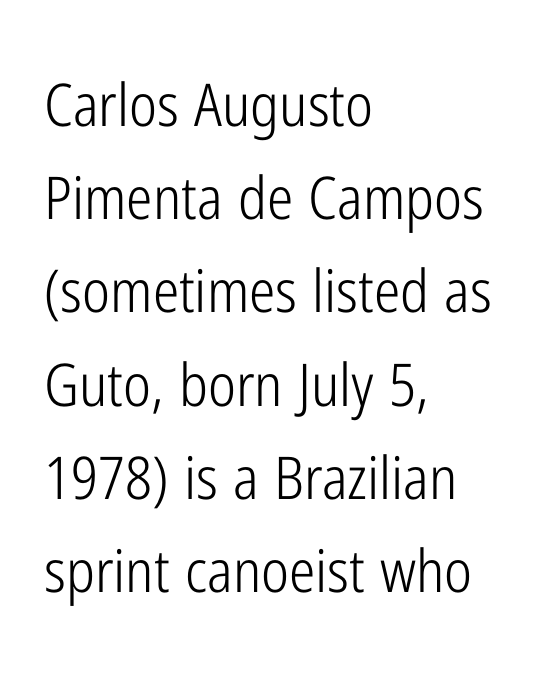
The image shows 59 px light, condensed sans-serif type, upright; set left-aligned, normal line spacing (1.58x), normal letter spacing, not underlined; low stroke contrast and a medium x-height.
